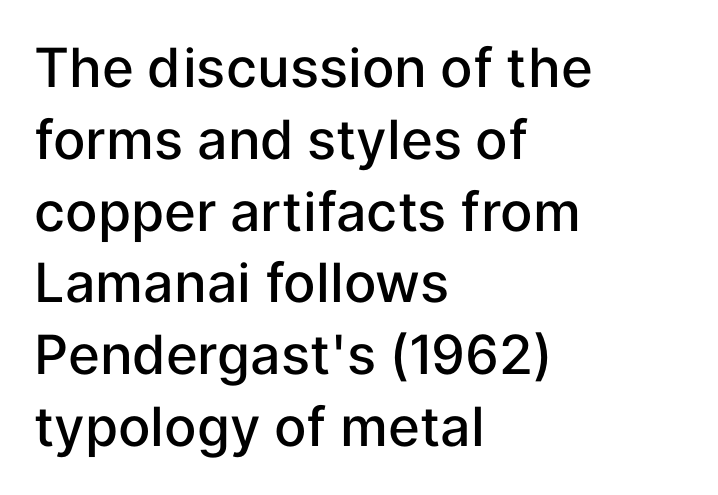
Q: Is the text bold? A: Semi-bold.
Q: Is the text italic (slanted)? A: No, it is upright.
Q: Is the typeface a serif or a sans-serif typeface? A: Sans-serif.
Q: Is the text underlined? A: No.
Q: How is the paragraph aligned? A: Left-aligned.
Q: Is the spacing between letters normal or unusually wide? A: Normal.
Q: Is the spacing between lines tight, normal or loose? A: Normal.
Q: Width (condensed, normal, or wide)? A: Normal.
Q: Stroke contrast? A: Low.
Q: x-height? A: Medium.
Q: Monospaced? A: No.
